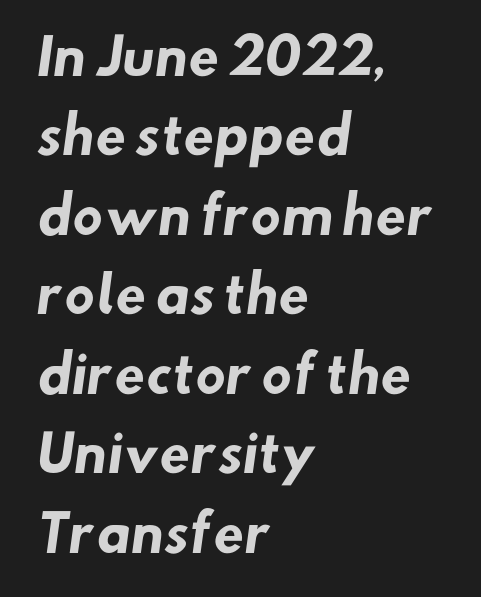
The image shows 50 px heavy sans-serif type; set left-aligned, normal line spacing (1.59x), normal letter spacing, not underlined; low stroke contrast and a small x-height.
